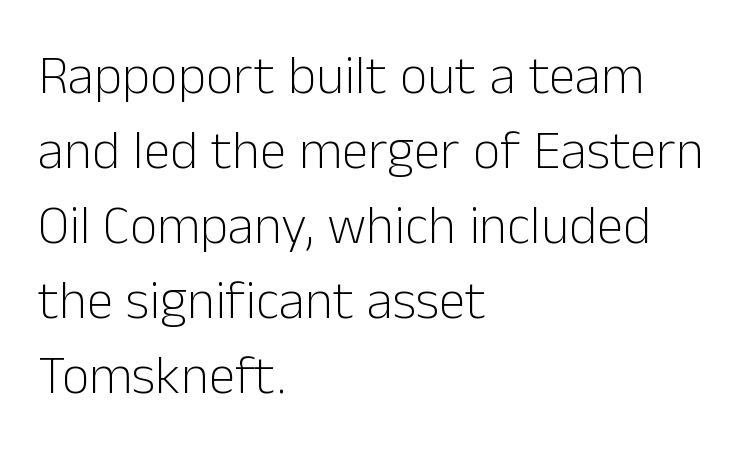
Q: Is the text bold? A: No.
Q: Is the text italic (slanted)? A: No, it is upright.
Q: Is the typeface a serif or a sans-serif typeface? A: Sans-serif.
Q: Is the text underlined? A: No.
Q: How is the paragraph aligned? A: Left-aligned.
Q: Is the spacing between letters normal or unusually wide? A: Normal.
Q: Is the spacing between lines tight, normal or loose? A: Normal.
Q: Width (condensed, normal, or wide)? A: Normal.
Q: Stroke contrast? A: Low.
Q: x-height? A: Medium.
Q: Monospaced? A: No.
